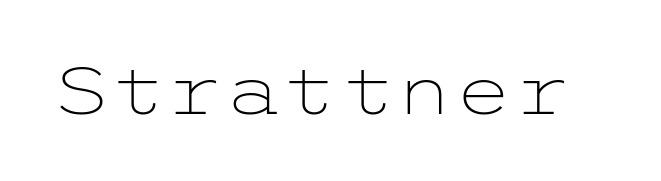
The image shows 67 px light, wide sans-serif type, upright; set normal letter spacing, not underlined; low stroke contrast and a medium x-height.
